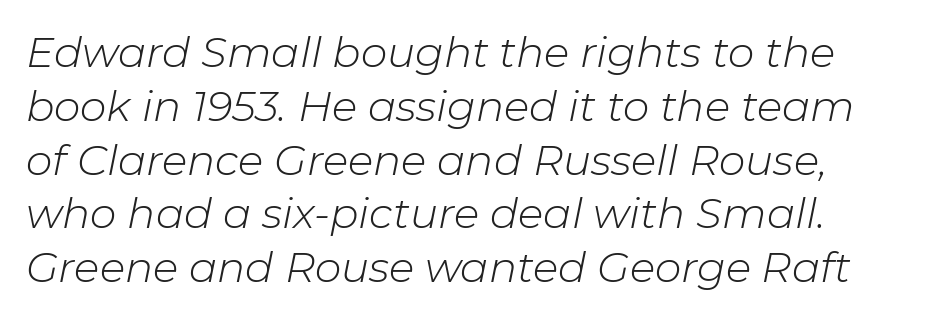
Q: Is the text bold? A: No.
Q: Is the text italic (slanted)? A: Yes, it leans right by about 11 degrees.
Q: Is the text underlined? A: No.
Q: Is the spacing between letters normal or unusually wide? A: Normal.
Q: Is the spacing between lines tight, normal or loose? A: Normal.
Q: Width (condensed, normal, or wide)? A: Normal.
Q: Stroke contrast? A: Low.
Q: x-height? A: Medium.
Q: Monospaced? A: No.
